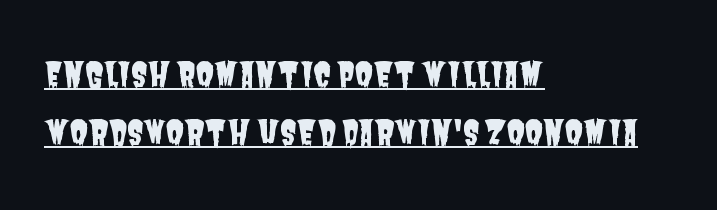
Q: Is the typeface a serif or a sans-serif typeface? A: Sans-serif.
Q: Is the text underlined? A: Yes.
Q: How is the paragraph aligned? A: Left-aligned.
Q: Is the spacing between letters normal or unusually wide? A: Normal.
Q: Width (condensed, normal, or wide)? A: Condensed.
Q: Stroke contrast? A: Low.
Q: x-height? A: Large.
Q: Monospaced? A: No.
